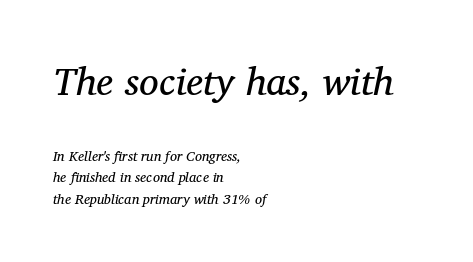
The image shows 39 px regular-weight serif type, italic (leaning right); set left-aligned, normal line spacing (1.55x), normal letter spacing, not underlined; the first (top) block is 2.79x larger; medium stroke contrast and a medium x-height.
